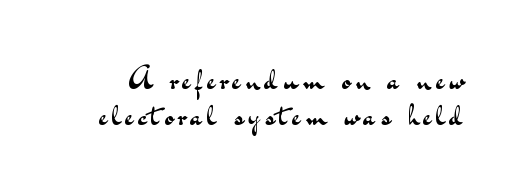
{"serif": "no", "bold": "no", "weight": "regular", "width": "wide", "stroke_contrast": "medium", "x_height": "small", "monospaced": "no", "underline": "no", "line_spacing": "tight", "line_spacing_ratio": 1.14, "glyph_px": 32}
